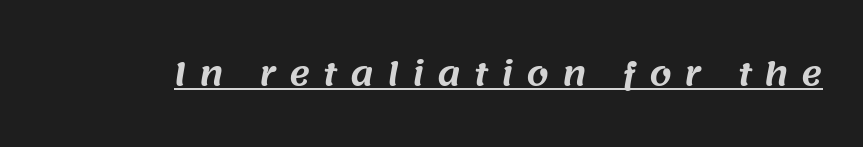
Varying glyph widths throughout — classic text-font behaviour. The face used here appears with an underline applied. No feet cap the strokes, marking this as sans-serif type. Short note: letters widely spaced.
